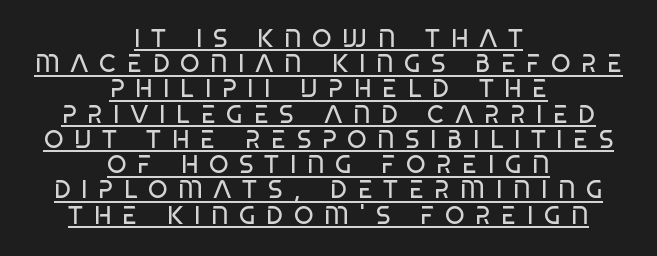
The passage shown stacks its lines with hardly any gap. Each line of the rendering has a horizontal stroke beneath the glyphs. Reading down the block, each line starts at a different indent, mirrored at its end. There is plenty of visible air inserted between adjacent glyphs.
